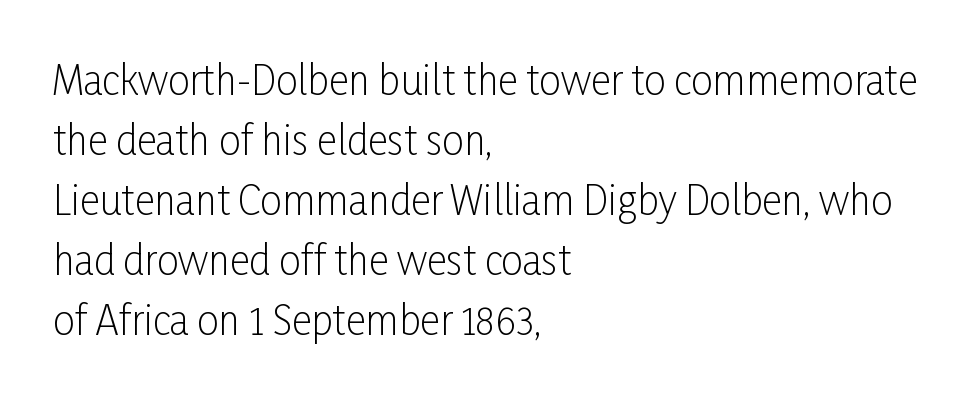
{"serif": "no", "italic": "no", "bold": "no", "weight": "light", "width": "condensed", "stroke_contrast": "low", "x_height": "medium", "monospaced": "no", "underline": "no", "align": "left", "line_spacing": "normal", "line_spacing_ratio": 1.54, "letter_spacing": "normal", "letter_spacing_em": 0.0, "glyph_px": 39}
